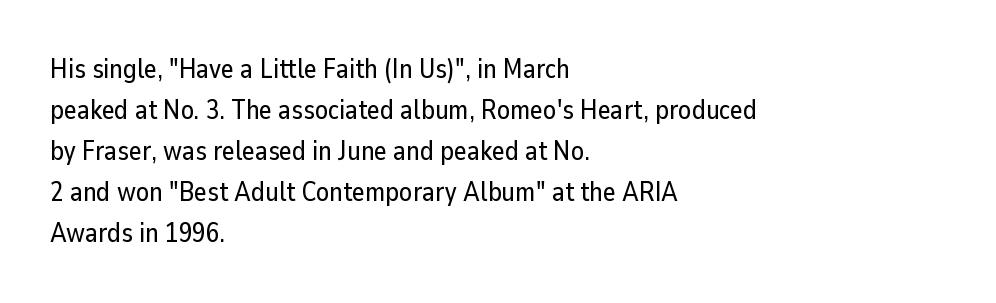
The image shows 27 px text type, upright; set left-aligned, normal line spacing (1.52x), normal letter spacing, not underlined.
